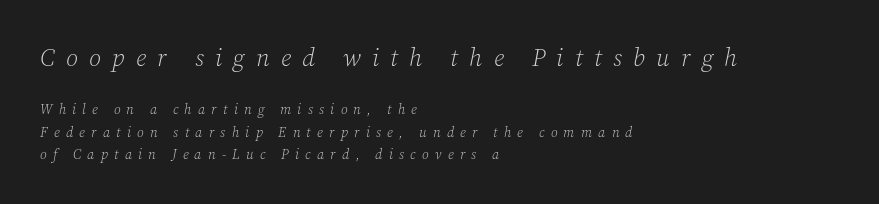
Q: Is the text bold? A: No.
Q: Is the text italic (slanted)? A: Yes, it leans right by about 12 degrees.
Q: Is the text underlined? A: No.
Q: How is the paragraph aligned? A: Left-aligned.
Q: Is the spacing between letters normal or unusually wide? A: Unusually wide.
Q: Is the spacing between lines tight, normal or loose? A: Normal.
Q: Which block of text is set in a larger size, the first (top) or the second (bottom)? A: The first (top) one.
